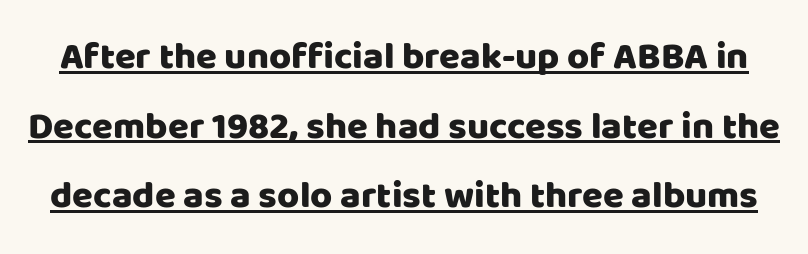
Is this a fixed-width face? No — the glyphs have proportional, varying widths. In terms of posture, this sample is upright. You can tell from the bare stems that sans-serif type was used. You could call the tracking neutral — neither tight nor loose. Underlined type.
